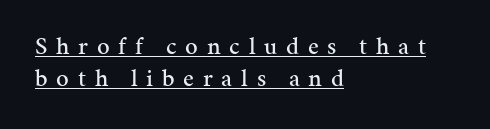
This is roman type, the default non-slanted kind. Horizontal bands of white between lines are of average thickness. Glance below the letters and you will spot a drawn line. A student would call this left alignment; a typographer would say flush left, rag right.
